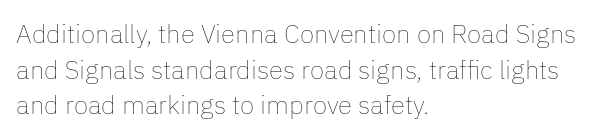
The image shows 26 px text type, upright; set left-aligned, normal line spacing (1.37x), normal letter spacing, not underlined.
